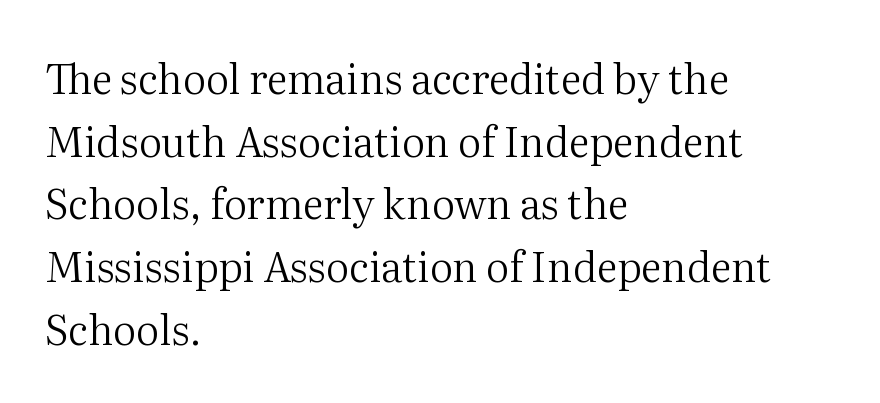
The image shows 41 px regular-weight serif type, upright; set left-aligned, normal line spacing (1.53x), normal letter spacing, not underlined; medium stroke contrast and a medium x-height.
